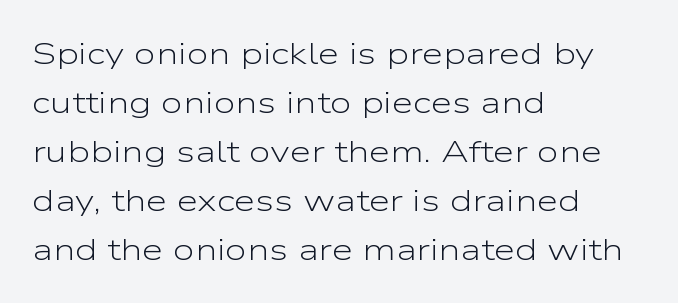
This sample uses an upright cut, with every glyph sitting square on the baseline. The string is rendered with underlining switched off. This reads as an unemphasized weight, regular at the heaviest. The letterforms sit shoulder to shoulder at normal distance. Typographically, this falls in the sans-serif category. Each letter keeps its own natural width here, so spacing adapts to shape.
